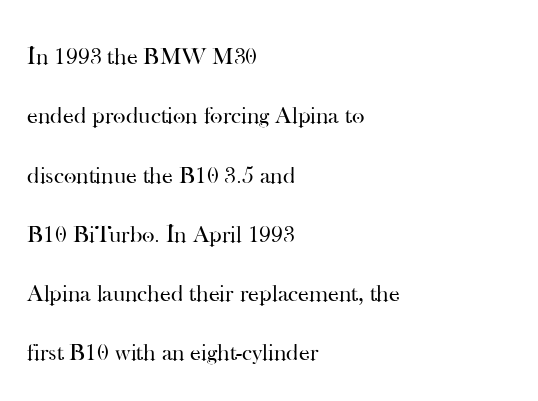
Q: Is the text bold? A: No.
Q: Is the text italic (slanted)? A: No, it is upright.
Q: Is the text underlined? A: No.
Q: How is the paragraph aligned? A: Left-aligned.
Q: Is the spacing between letters normal or unusually wide? A: Normal.
Q: Is the spacing between lines tight, normal or loose? A: Loose.
